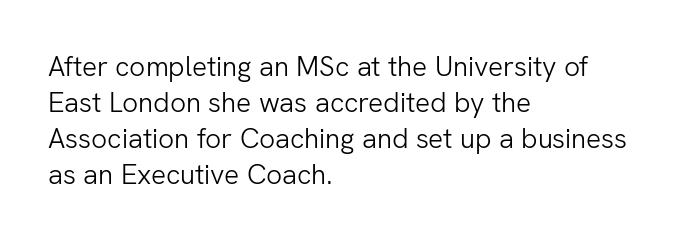
A sans-serif font was chosen for this passage. Underline: absent. Think of a printed novel: that variable character pitch is what you see here. The typography opts for an upright posture over an oblique one. One glance says typical: line gaps are just what's usual. The typeface has the unassuming heft of standard copy or less.
